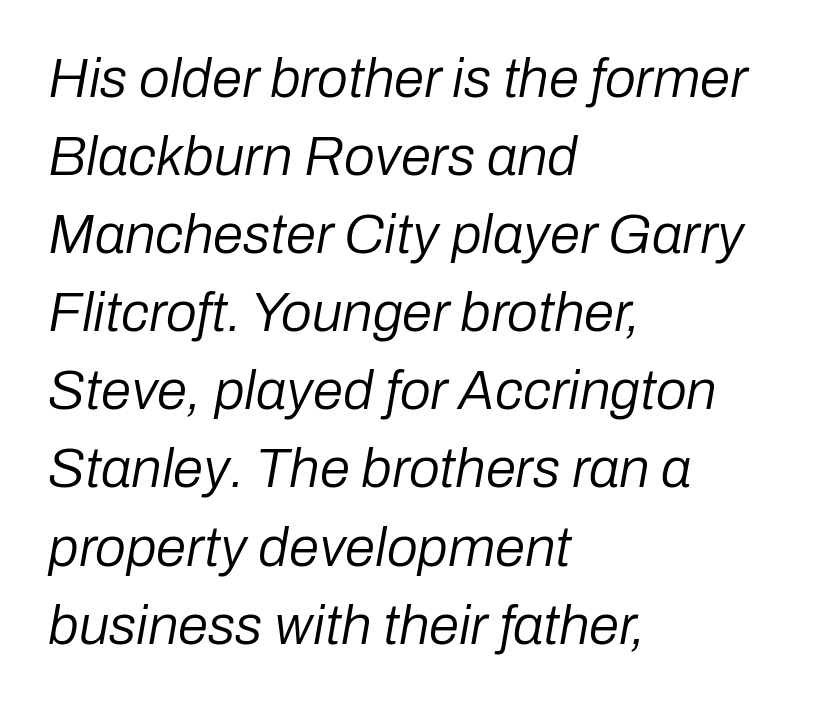
Leading matches the norm, producing a regular column. Is this a fixed-width face? No — the glyphs have proportional, varying widths. Stroke thickness stays within the range of a standard reading face or lighter. The passage shown leans; its letterforms are oblique.
